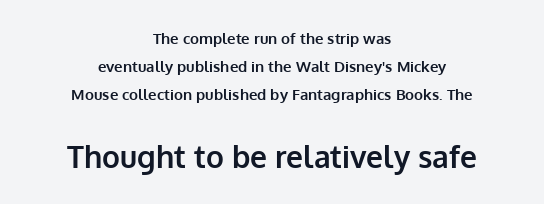
Q: Is the text bold? A: Yes.
Q: Is the text italic (slanted)? A: No, it is upright.
Q: Is the typeface a serif or a sans-serif typeface? A: Sans-serif.
Q: Is the text underlined? A: No.
Q: How is the paragraph aligned? A: Centered.
Q: Is the spacing between letters normal or unusually wide? A: Normal.
Q: Which block of text is set in a larger size, the first (top) or the second (bottom)? A: The second (bottom) one.
Q: Width (condensed, normal, or wide)? A: Normal.
Q: Stroke contrast? A: Low.
Q: x-height? A: Medium.
Q: Monospaced? A: No.
